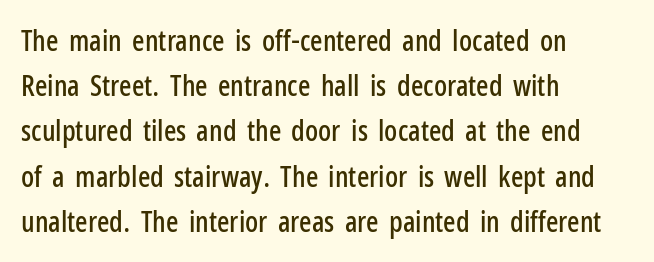
{"serif": "no", "italic": "no", "width": "condensed", "stroke_contrast": "low", "x_height": "medium", "monospaced": "no", "underline": "no", "align": "left", "line_spacing": "normal", "line_spacing_ratio": 1.56, "letter_spacing": "normal", "letter_spacing_em": 0.0, "glyph_px": 29}
